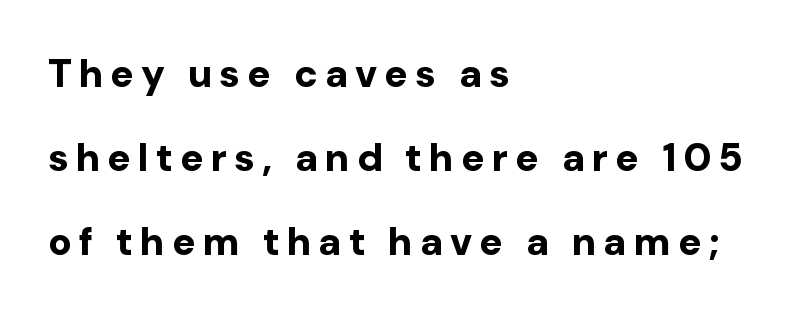
The image shows 39 px bold sans-serif type, upright; set left-aligned, loose line spacing (2.15x), not underlined; low stroke contrast and a medium x-height.
